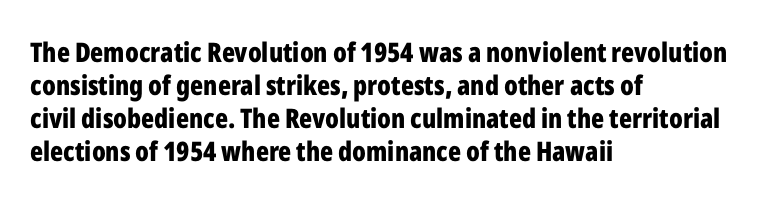
Q: Is the text bold? A: Yes.
Q: Is the text italic (slanted)? A: No, it is upright.
Q: Is the text underlined? A: No.
Q: How is the paragraph aligned? A: Left-aligned.
Q: Is the spacing between letters normal or unusually wide? A: Normal.
